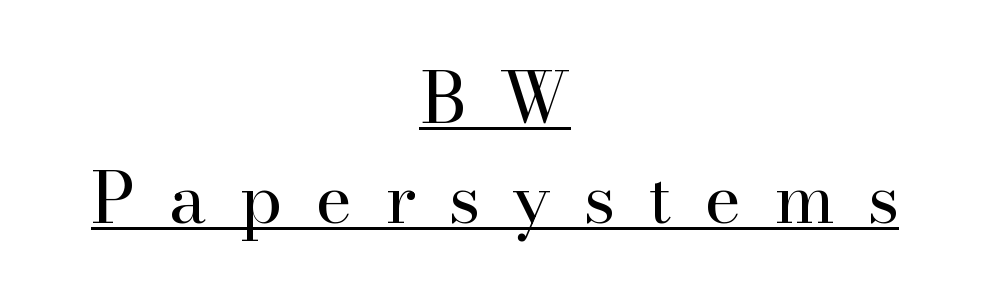
The image shows 71 px regular-weight serif type, upright; set centered, normal line spacing (1.41x), unusually wide letter spacing (+0.46 em), underlined; high stroke contrast and a small x-height.
